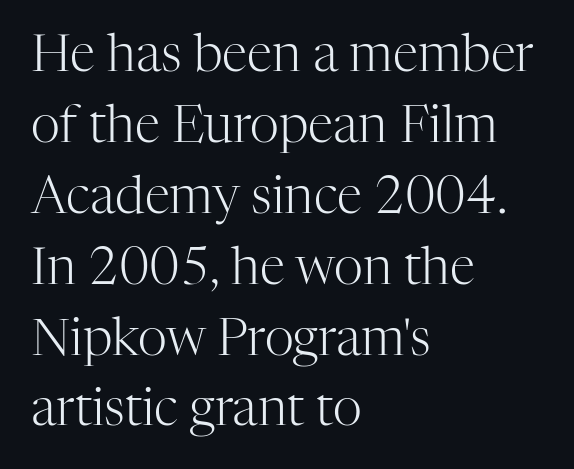
The image shows 51 px light serif type, upright; set left-aligned, normal line spacing (1.39x), normal letter spacing, not underlined; high stroke contrast and a medium x-height.
